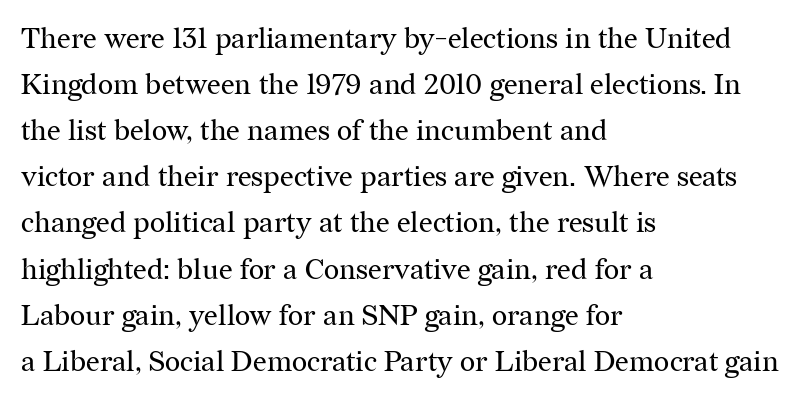
This block has exactly the height ordinary leading produces. A serif font was chosen for this passage. No letter is thick-stroked: the sample isn't bold. Tracking here is standard; glyphs follow each other at the usual distance.
